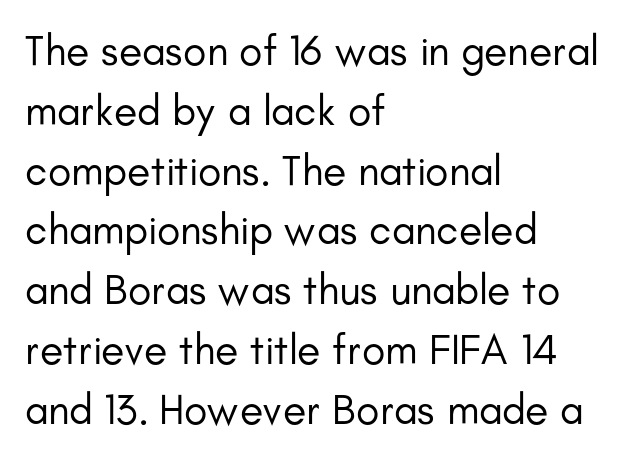
The image shows 43 px regular-weight sans-serif type, upright; set left-aligned, normal line spacing (1.39x), normal letter spacing, not underlined; low stroke contrast and a small x-height.
